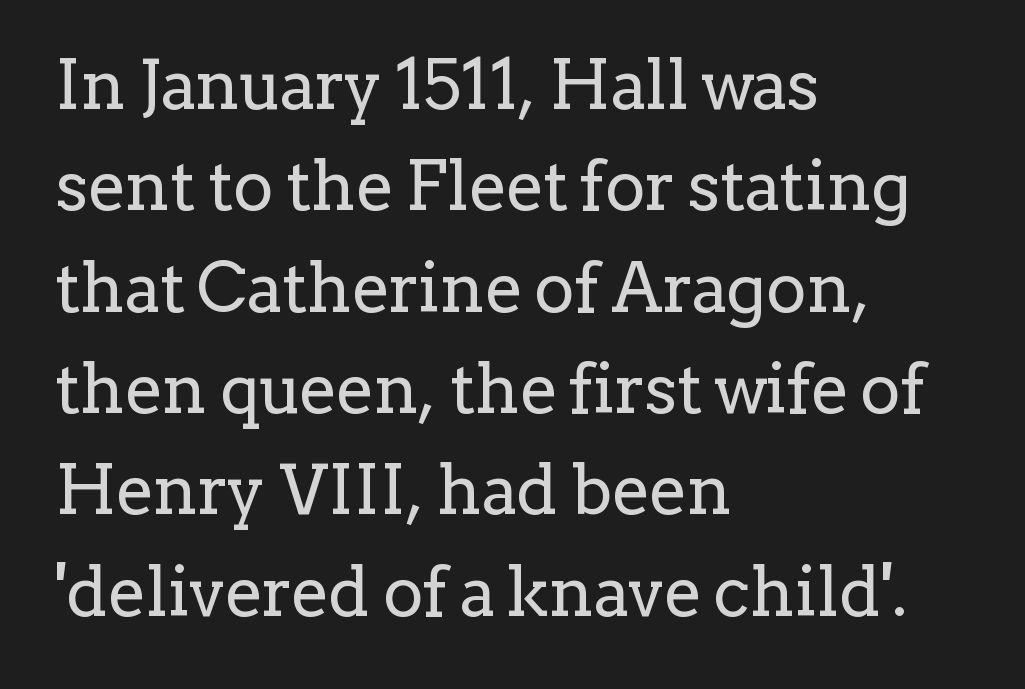
{"serif": "yes", "italic": "no", "bold": "no", "weight": "regular", "width": "normal", "stroke_contrast": "low", "x_height": "medium", "monospaced": "no", "underline": "no", "align": "left", "line_spacing": "normal", "line_spacing_ratio": 1.49, "letter_spacing": "normal", "letter_spacing_em": 0.0, "glyph_px": 68}
